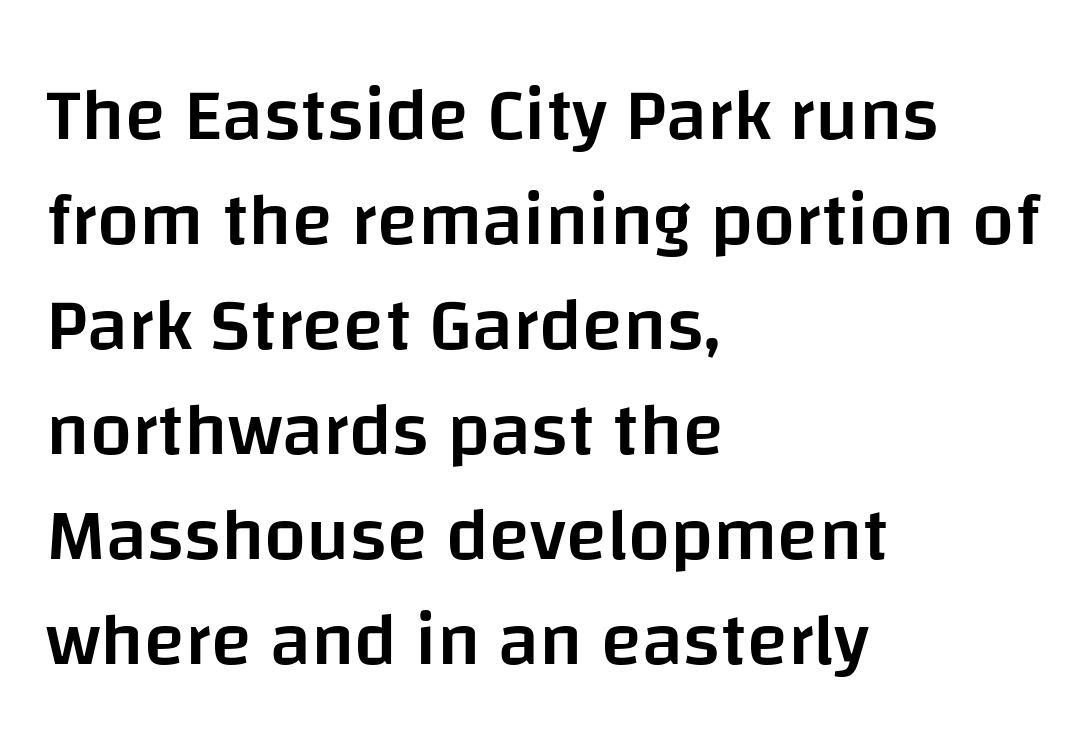
The image shows 75 px semibold sans-serif type, upright; set left-aligned, normal line spacing (1.4x), normal letter spacing, not underlined; low stroke contrast and a large x-height.
